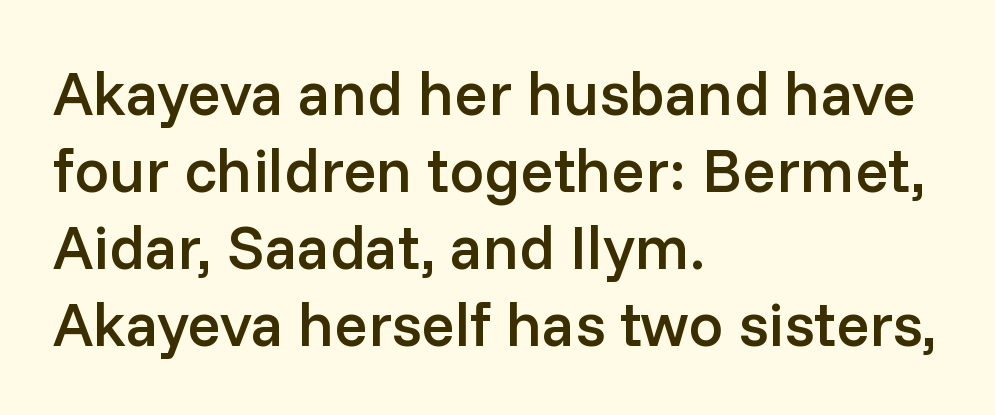
Check under the words: just untouched page. Spacing verdict: proportional, widths tailored to each character. Does the weight exceed regular? Yes, but only to semibold. The face used here is rendered with its standard letterfit.
